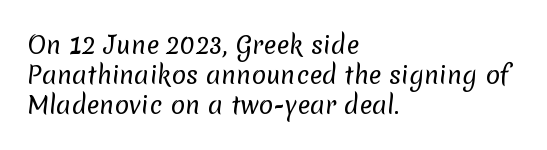
{"bold": "no", "underline": "no", "align": "left", "line_spacing_ratio": 1.24, "letter_spacing": "normal", "letter_spacing_em": 0.0, "glyph_px": 24}
